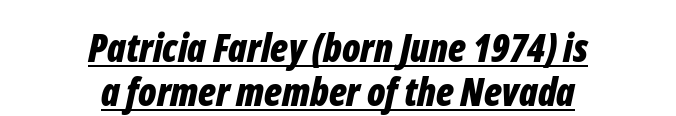
The image shows 39 px bold, condensed type, italic (leaning right); set centered, tight line spacing (1.13x), normal letter spacing, underlined; low stroke contrast and a medium x-height.
